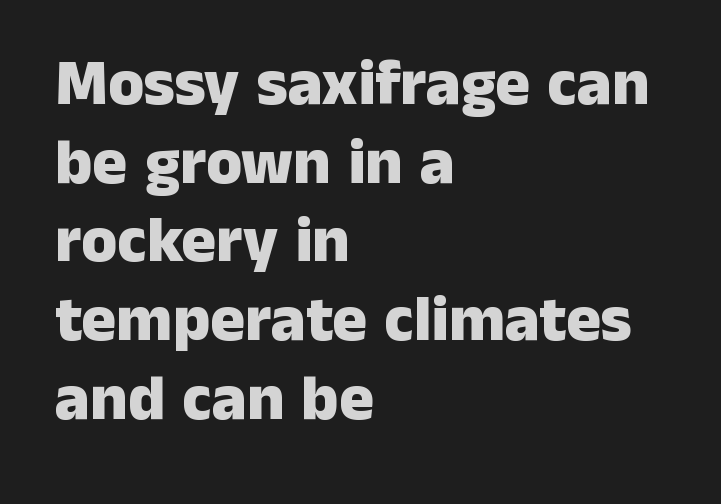
{"serif": "no", "italic": "no", "bold": "yes", "weight": "heavy", "width": "normal", "stroke_contrast": "low", "x_height": "medium", "monospaced": "no", "underline": "no", "align": "left", "line_spacing_ratio": 1.21, "letter_spacing": "normal", "letter_spacing_em": 0.0, "glyph_px": 65}
